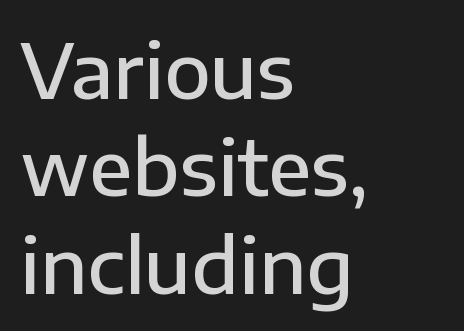
Descender tails drop into unmarked territory. In terms of letterspacing, this is plain default setting. Stroke thickness is moderately raised; the sample reads as semibold. This block has exactly the height ordinary leading produces. These lines are set flush left with a ragged right edge. Each letter keeps its own natural width here, so spacing adapts to shape.
